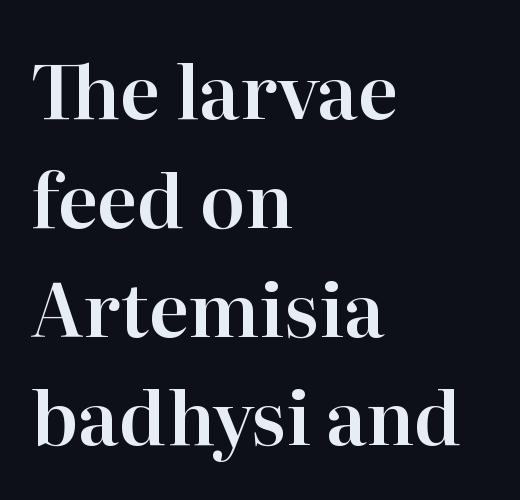
The typesetter chose a ragged-right arrangement here. This sample has the flowing, uneven cadence of proportional lettering. The leading is moderate, giving the passage an even texture. In terms of letterform style, serifs are clearly present.
